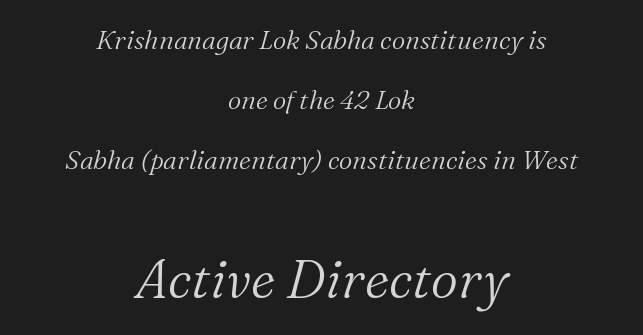
Q: Is the text bold? A: No.
Q: Is the text italic (slanted)? A: Yes, it leans right by about 16 degrees.
Q: Is the typeface a serif or a sans-serif typeface? A: Serif.
Q: Is the text underlined? A: No.
Q: How is the paragraph aligned? A: Centered.
Q: Is the spacing between letters normal or unusually wide? A: Normal.
Q: Is the spacing between lines tight, normal or loose? A: Loose.
Q: Which block of text is set in a larger size, the first (top) or the second (bottom)? A: The second (bottom) one.
Q: Width (condensed, normal, or wide)? A: Normal.
Q: Stroke contrast? A: Medium.
Q: x-height? A: Medium.
Q: Monospaced? A: No.
